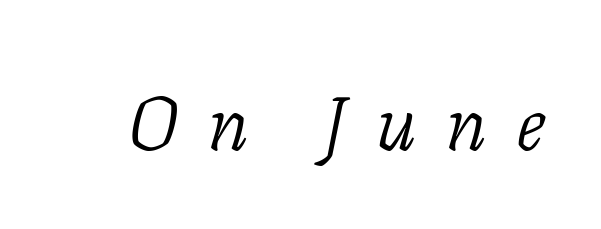
The image shows 76 px light serif type, italic (leaning right); set unusually wide letter spacing (+0.39 em), not underlined; low stroke contrast and a medium x-height.
